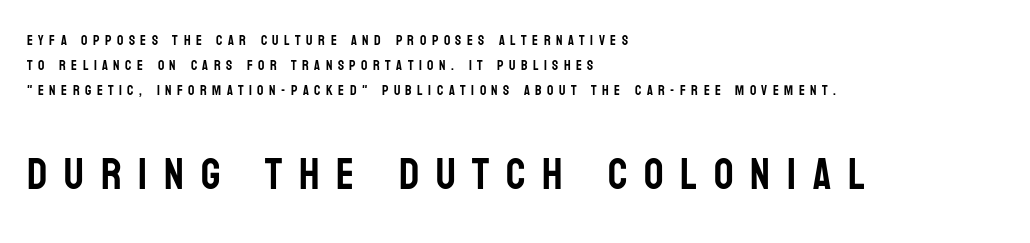
The image shows 43 px condensed sans-serif type, upright; set left-aligned, line spacing 1.78x, unusually wide letter spacing (+0.39 em), not underlined; the second (bottom) block is 3.07x larger; low stroke contrast and a large x-height.
